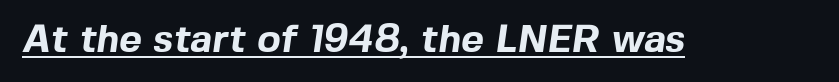
Q: Is the text bold? A: Yes.
Q: Is the typeface a serif or a sans-serif typeface? A: Sans-serif.
Q: Is the text underlined? A: Yes.
Q: Is the spacing between letters normal or unusually wide? A: Normal.
Q: Width (condensed, normal, or wide)? A: Normal.
Q: x-height? A: Medium.
Q: Monospaced? A: No.
